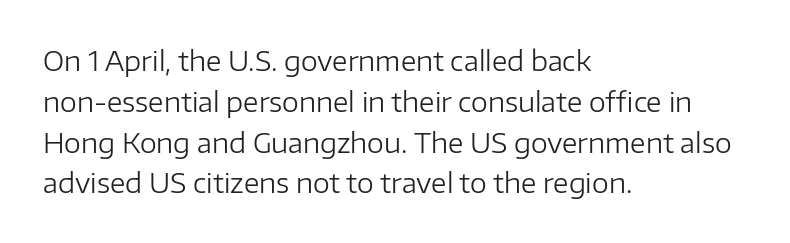
The image shows 27 px text type, upright; set left-aligned, normal line spacing (1.51x), normal letter spacing, not underlined.
